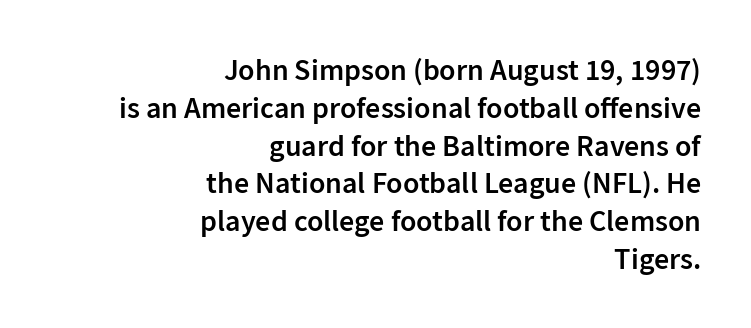
The gaps between neighbouring characters are ordinary and unremarkable. A typesetter would call this proportional, since set widths differ per character. The designer went with a sans here, leaving each stem footless. Descenders hang freely into open space.
